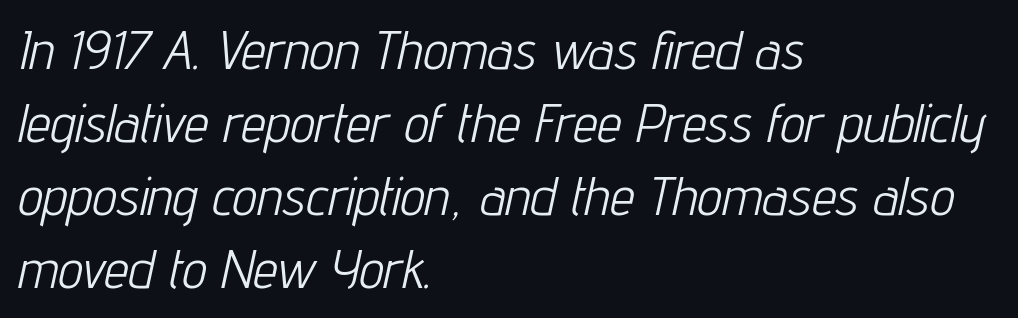
Caption: face not bold, strokes unweighted. Note the varied advance widths — an 'i' is clearly narrower than an 'm'. Default kerning and tracking; the words read as compact shapes. The designer left line spacing at the default.
